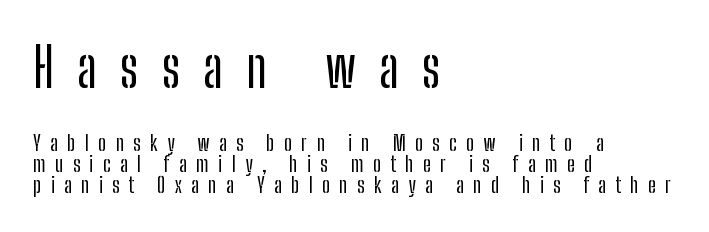
The image shows 55 px condensed sans-serif type, upright; set left-aligned, tight line spacing (0.95x), unusually wide letter spacing (+0.42 em), not underlined; the first (top) block is 2.5x larger; low stroke contrast and a medium x-height.
